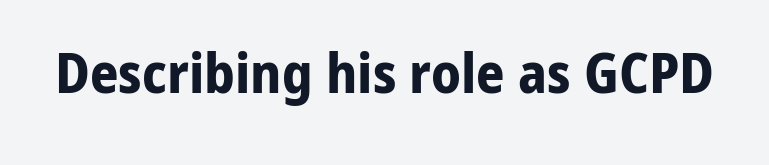
The image shows 56 px bold sans-serif type, upright; set normal letter spacing, not underlined; low stroke contrast and a medium x-height.
